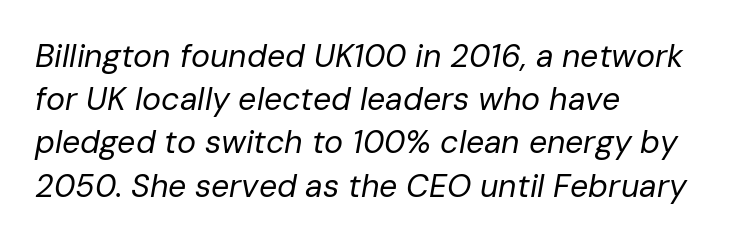
The image shows 32 px regular-weight type, italic (leaning right); set left-aligned, normal line spacing (1.35x), normal letter spacing, not underlined; low stroke contrast and a medium x-height.
